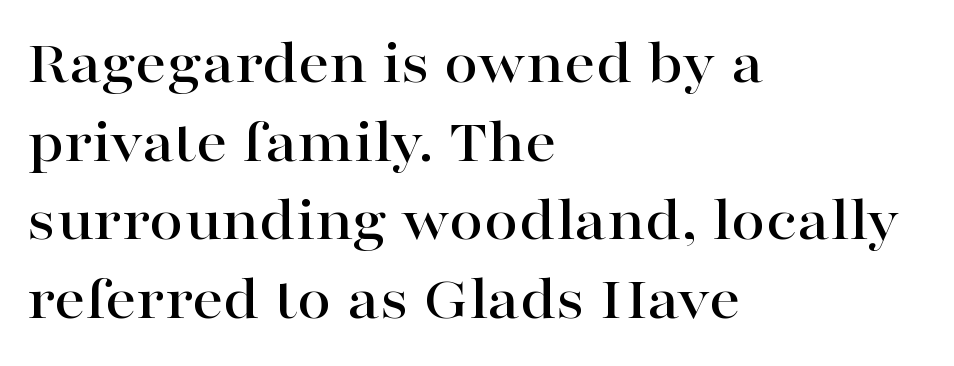
{"serif": "yes", "italic": "no", "width": "wide", "stroke_contrast": "high", "x_height": "medium", "monospaced": "no", "underline": "no", "align": "left", "line_spacing": "normal", "line_spacing_ratio": 1.27, "letter_spacing": "normal", "letter_spacing_em": 0.0, "glyph_px": 62}
